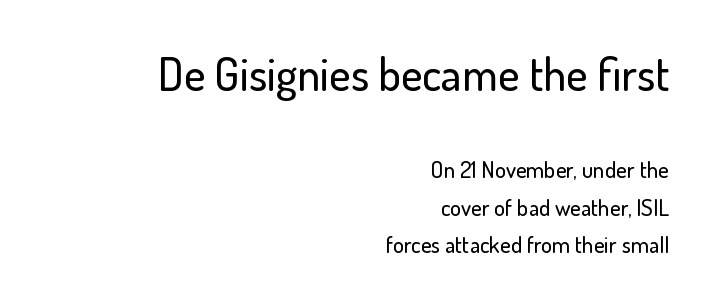
The image shows 46 px sans-serif type, upright; set right-aligned, normal line spacing (1.62x), normal letter spacing, not underlined; the first (top) block is 2.0x larger; low stroke contrast and a small x-height.
